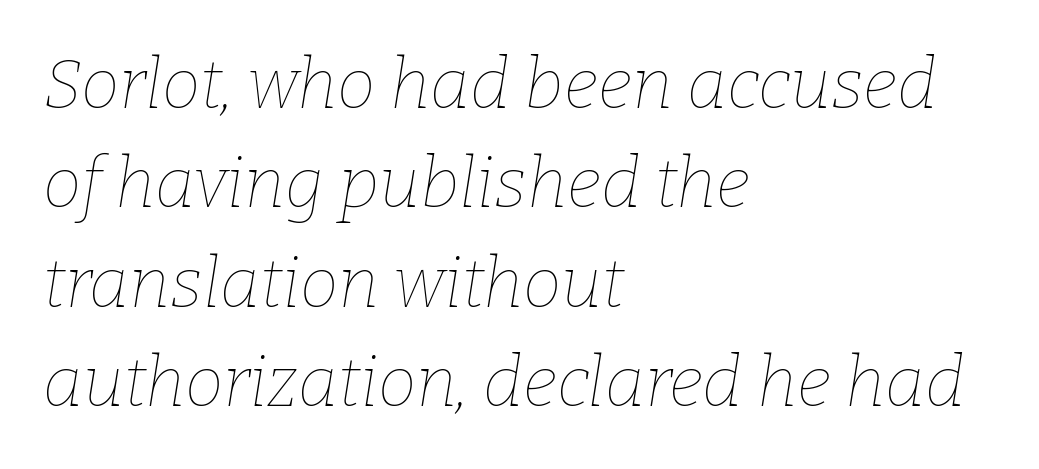
The image shows 69 px thin type, italic (leaning right); set left-aligned, normal line spacing (1.44x), normal letter spacing, not underlined; low stroke contrast and a medium x-height.
